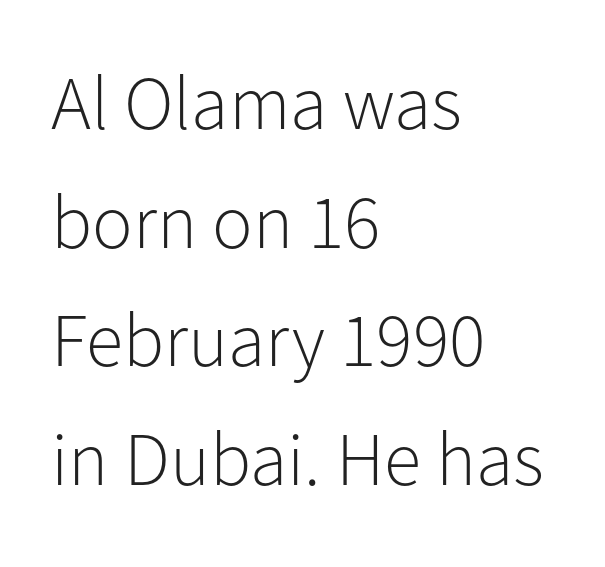
Q: Is the text bold? A: No.
Q: Is the text italic (slanted)? A: No, it is upright.
Q: Is the typeface a serif or a sans-serif typeface? A: Sans-serif.
Q: Is the text underlined? A: No.
Q: How is the paragraph aligned? A: Left-aligned.
Q: Is the spacing between letters normal or unusually wide? A: Normal.
Q: Is the spacing between lines tight, normal or loose? A: Normal.
Q: Width (condensed, normal, or wide)? A: Normal.
Q: Stroke contrast? A: Low.
Q: x-height? A: Medium.
Q: Monospaced? A: No.
